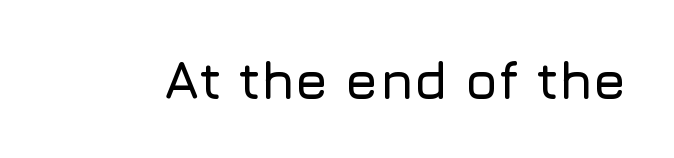
{"serif": "no", "italic": "no", "width": "normal", "stroke_contrast": "low", "x_height": "medium", "monospaced": "no", "underline": "no", "letter_spacing": "normal", "letter_spacing_em": 0.0, "glyph_px": 53}
